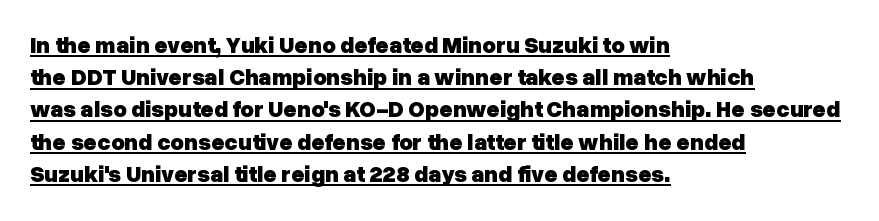
The image shows 23 px bold type, upright; set left-aligned, normal line spacing (1.4x), normal letter spacing, underlined.
